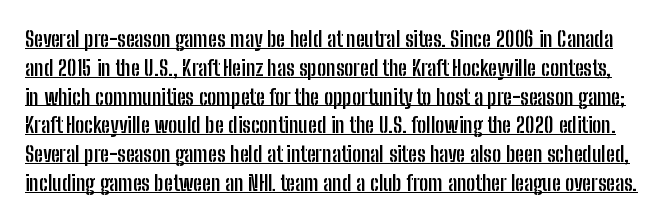
Q: Is the text bold? A: Yes.
Q: Is the text italic (slanted)? A: No, it is upright.
Q: Is the text underlined? A: Yes.
Q: Is the spacing between letters normal or unusually wide? A: Normal.
Q: Is the spacing between lines tight, normal or loose? A: Normal.
